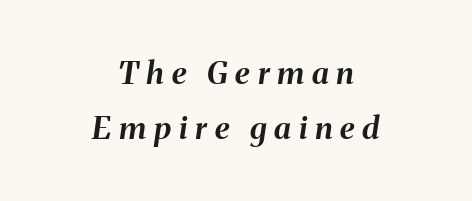
Q: Is the text bold? A: Yes.
Q: Is the text italic (slanted)? A: Yes, it leans right by about 8 degrees.
Q: Is the text underlined? A: No.
Q: How is the paragraph aligned? A: Centered.
Q: Is the spacing between letters normal or unusually wide? A: Unusually wide.
Q: Width (condensed, normal, or wide)? A: Normal.
Q: Stroke contrast? A: Medium.
Q: x-height? A: Medium.
Q: Monospaced? A: No.
